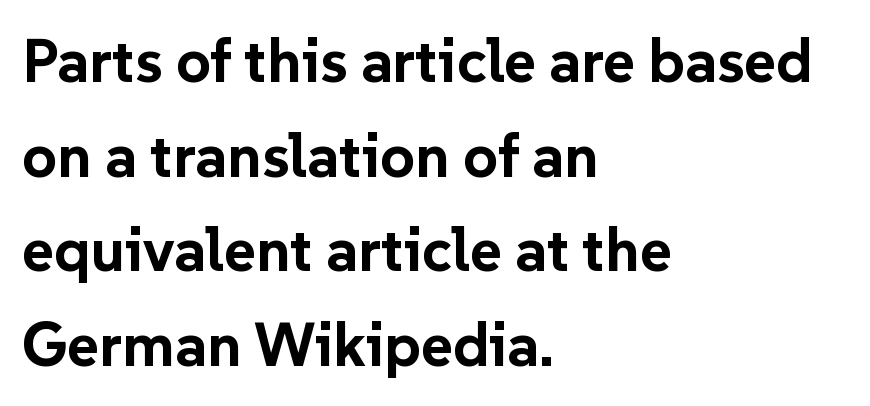
Q: Is the text bold? A: Yes.
Q: Is the text italic (slanted)? A: No, it is upright.
Q: Is the typeface a serif or a sans-serif typeface? A: Sans-serif.
Q: Is the text underlined? A: No.
Q: How is the paragraph aligned? A: Left-aligned.
Q: Is the spacing between letters normal or unusually wide? A: Normal.
Q: Is the spacing between lines tight, normal or loose? A: Normal.
Q: Width (condensed, normal, or wide)? A: Normal.
Q: Stroke contrast? A: Low.
Q: x-height? A: Medium.
Q: Monospaced? A: No.
